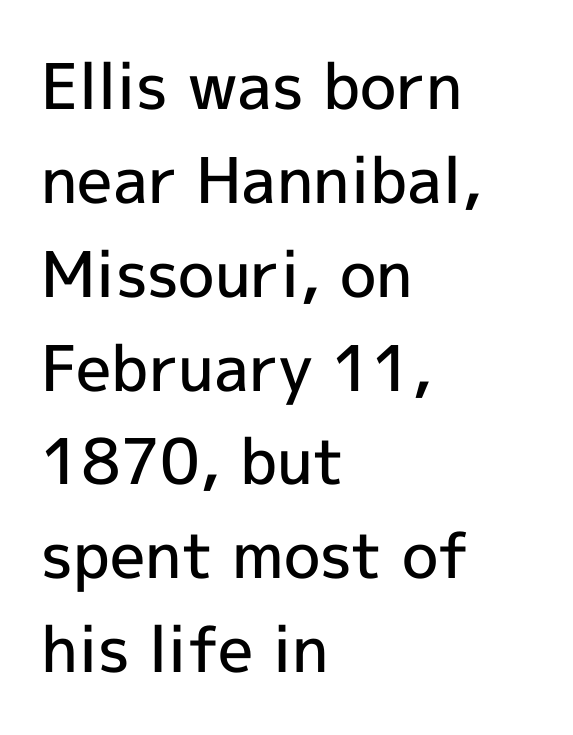
Q: Is the text bold? A: Semi-bold.
Q: Is the text italic (slanted)? A: No, it is upright.
Q: Is the typeface a serif or a sans-serif typeface? A: Sans-serif.
Q: Is the text underlined? A: No.
Q: How is the paragraph aligned? A: Left-aligned.
Q: Is the spacing between letters normal or unusually wide? A: Normal.
Q: Is the spacing between lines tight, normal or loose? A: Normal.
Q: Width (condensed, normal, or wide)? A: Normal.
Q: x-height? A: Medium.
Q: Monospaced? A: No.
